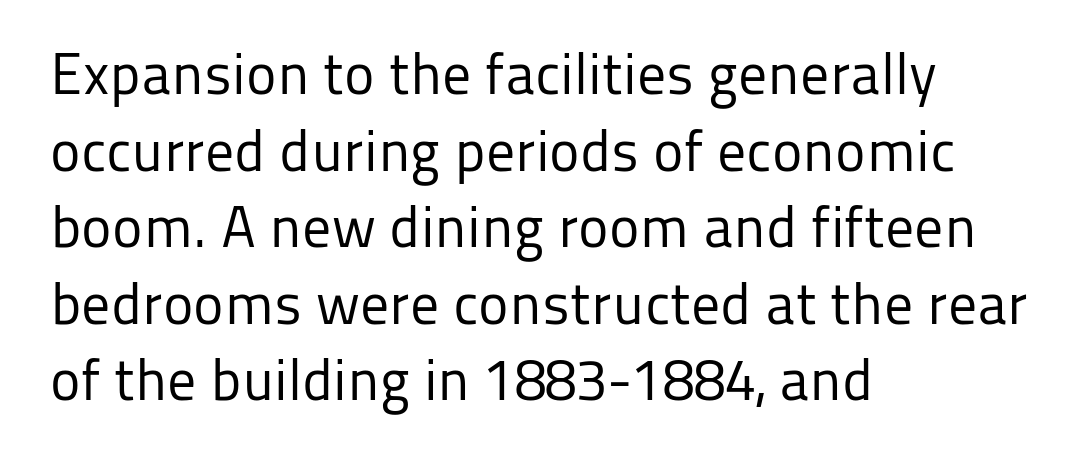
Check the space under the baseline: it is left empty. Evenly set lines give the paragraph a standard silhouette. These lines are rendered in a variable-pitch font. Caption: face not bold, strokes unweighted. Classification — sans serif.
